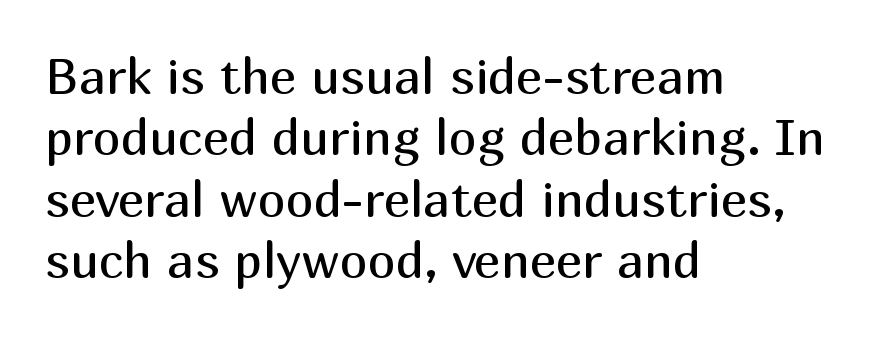
Q: Is the text bold? A: No.
Q: Is the text italic (slanted)? A: No, it is upright.
Q: Is the typeface a serif or a sans-serif typeface? A: Sans-serif.
Q: Is the text underlined? A: No.
Q: How is the paragraph aligned? A: Left-aligned.
Q: Is the spacing between letters normal or unusually wide? A: Normal.
Q: Width (condensed, normal, or wide)? A: Normal.
Q: Stroke contrast? A: Medium.
Q: x-height? A: Medium.
Q: Monospaced? A: No.
